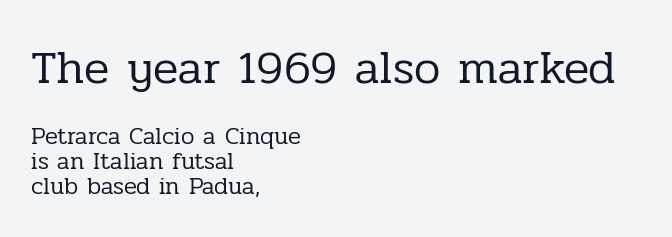
The image shows 47 px regular-weight serif type, upright; set left-aligned, tight line spacing (1.04x), normal letter spacing, not underlined; the first (top) block is 1.96x larger; low stroke contrast and a medium x-height.
